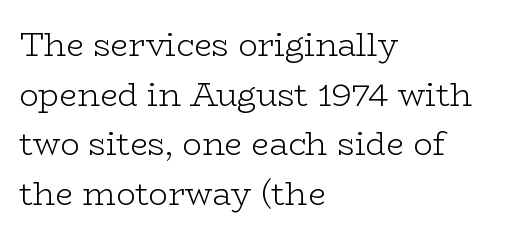
There is no visible air inserted between adjacent glyphs. Serifs: yes, visible at the terminals of the letterforms. Heft: none added — not bold. Which margin do the lines hug? The left one — the right edge is uneven.
